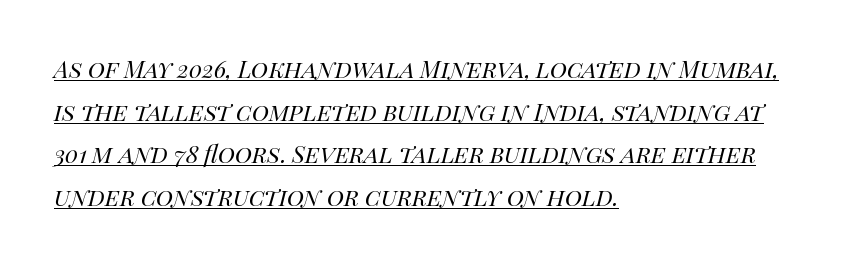
{"italic": "yes", "lean": "right", "slant_degrees": 14, "bold": "no", "weight": "regular", "width": "normal", "stroke_contrast": "high", "x_height": "large", "monospaced": "no", "underline": "yes", "align": "left", "line_spacing": "normal", "line_spacing_ratio": 1.47, "letter_spacing": "normal", "letter_spacing_em": 0.0, "glyph_px": 29}
